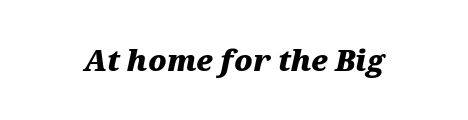
{"italic": "yes", "lean": "right", "slant_degrees": 12, "bold": "yes", "weight": "heavy", "width": "wide", "stroke_contrast": "medium", "x_height": "medium", "monospaced": "no", "underline": "no", "letter_spacing": "normal", "letter_spacing_em": 0.0, "glyph_px": 29}
